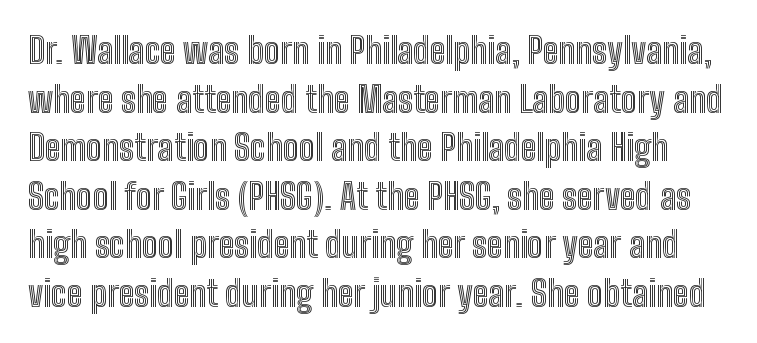
Caption: standard tracking, unaltered. In terms of posture, this sample is upright. This sample has the flowing, uneven cadence of proportional lettering. The words here are not underlined.
